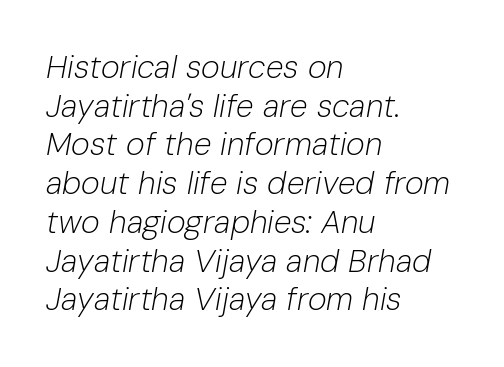
The image shows 32 px light type, italic (leaning right); set left-aligned, line spacing 1.21x, normal letter spacing, not underlined; low stroke contrast and a medium x-height.
